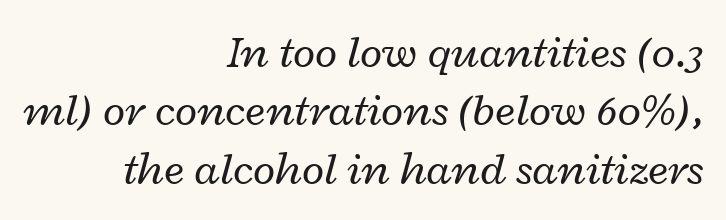
The image shows 46 px regular-weight, wide type, italic (leaning right); set right-aligned, normal line spacing (1.27x), normal letter spacing, not underlined; low stroke contrast and a medium x-height.
